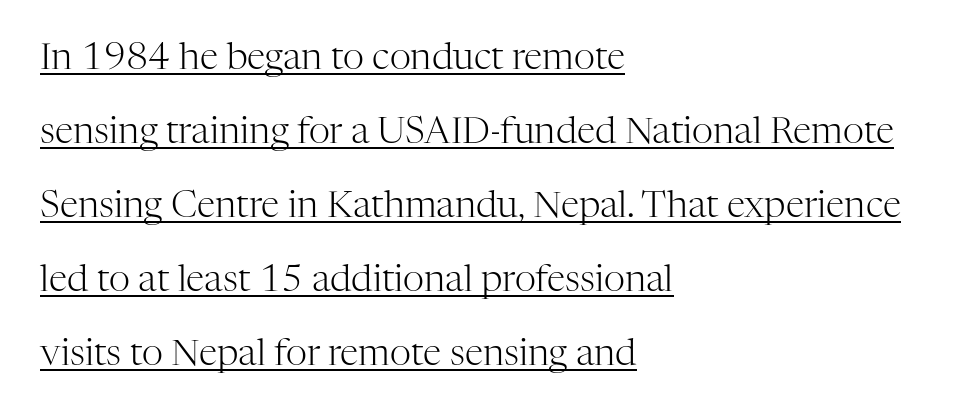
Q: Is the text bold? A: No.
Q: Is the text italic (slanted)? A: No, it is upright.
Q: Is the typeface a serif or a sans-serif typeface? A: Serif.
Q: Is the text underlined? A: Yes.
Q: How is the paragraph aligned? A: Left-aligned.
Q: Is the spacing between letters normal or unusually wide? A: Normal.
Q: Is the spacing between lines tight, normal or loose? A: Loose.
Q: Width (condensed, normal, or wide)? A: Normal.
Q: Stroke contrast? A: High.
Q: x-height? A: Medium.
Q: Monospaced? A: No.
